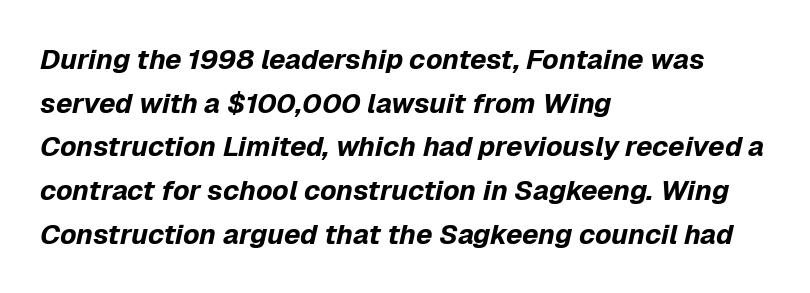
{"italic": "yes", "lean": "right", "slant_degrees": 12, "bold": "yes", "weight": "bold", "width": "normal", "stroke_contrast": "low", "x_height": "medium", "monospaced": "no", "underline": "no", "align": "left", "line_spacing": "normal", "line_spacing_ratio": 1.56, "letter_spacing": "normal", "letter_spacing_em": 0.0, "glyph_px": 28}
